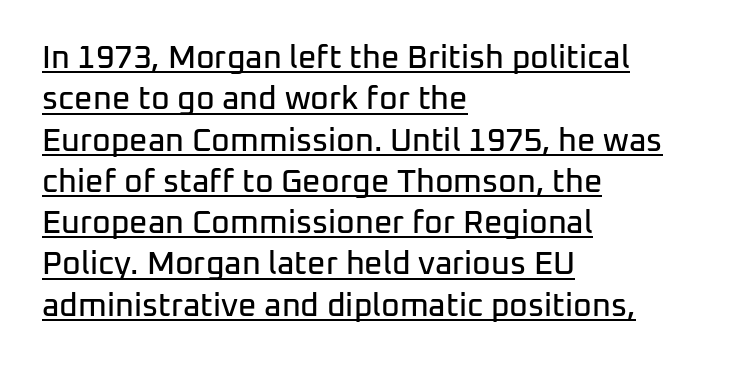
The line texture is even and compact thanks to regular tracking. The leading is moderate, giving the passage an even texture. The face used here is a sans, in the tradition of grotesques and geometrics. Horizontally, the lines are justified to the leading edge only. The face used here appears with an underline applied.
